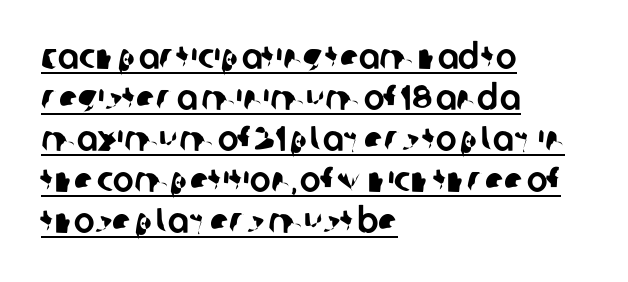
The passage shown is typeset with a sans-serif family. Here the designer chose a conventional face with non-uniform glyph widths. Caption: multi-line text, flush left, ragged right. Characters follow at the spacing the type designer built in.
